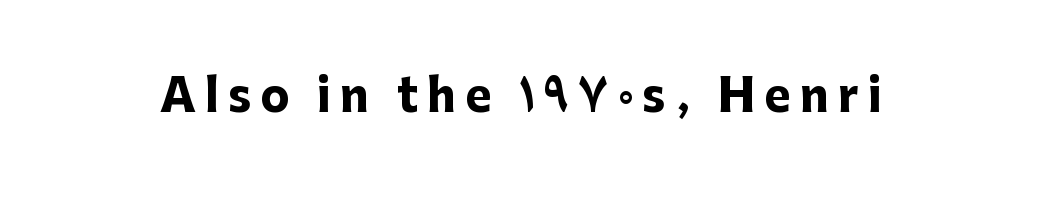
Typographic density is high because the face is bold. The face used here is proportionally spaced, like ordinary book or web type. You could only call the tracking loose — the letters float apart. The words here are not underlined.
